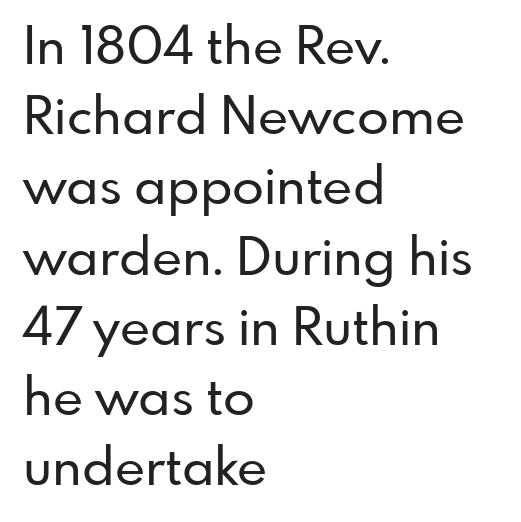
The image shows 52 px sans-serif type, upright; set left-aligned, normal line spacing (1.35x), normal letter spacing, not underlined; low stroke contrast and a small x-height.
